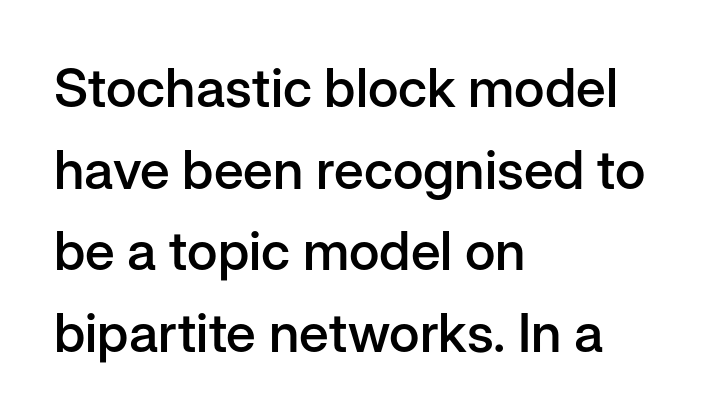
The sample has been set in demibold, a notch under bold. Descenders hang freely into open space. Nope, no serifs anywhere on these letters. Notice how the stems are strictly vertical — no italics here. These lines sit exactly where default settings would place them.
